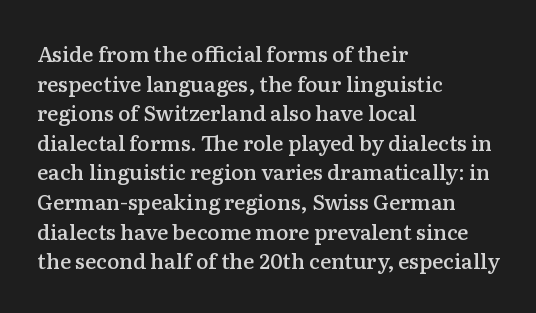
Q: Is the text bold? A: Semi-bold.
Q: Is the text italic (slanted)? A: No, it is upright.
Q: Is the text underlined? A: No.
Q: How is the paragraph aligned? A: Left-aligned.
Q: Is the spacing between letters normal or unusually wide? A: Normal.
Q: Is the spacing between lines tight, normal or loose? A: Normal.
